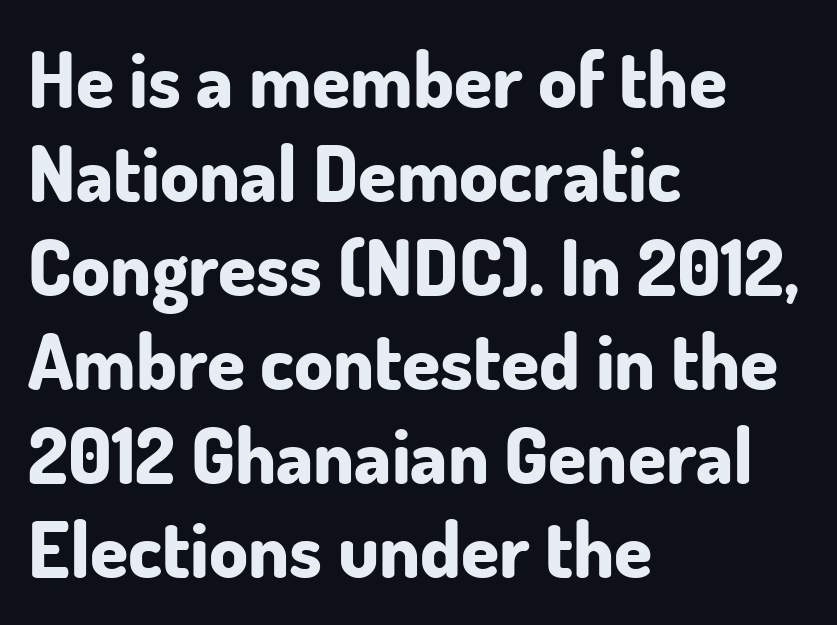
{"serif": "no", "italic": "no", "bold": "yes", "weight": "bold", "width": "normal", "stroke_contrast": "low", "x_height": "small", "monospaced": "no", "underline": "no", "align": "left", "line_spacing_ratio": 1.22, "letter_spacing": "normal", "letter_spacing_em": 0.0, "glyph_px": 77}
